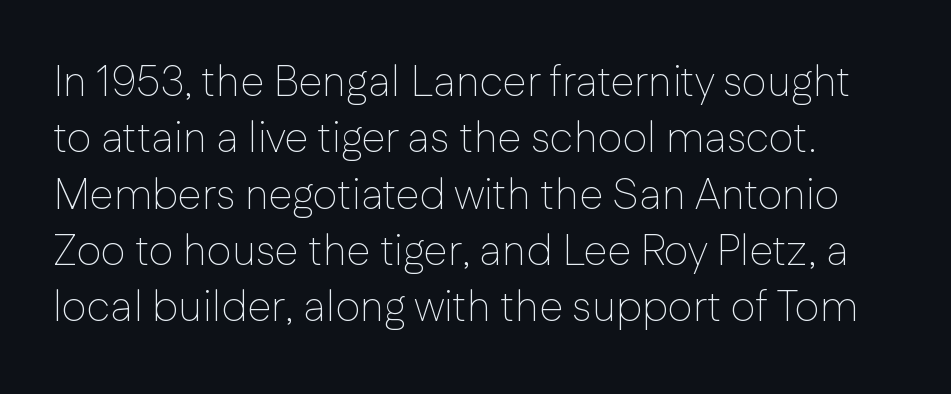
The image shows 43 px thin sans-serif type, upright; set normal line spacing (1.31x), normal letter spacing, not underlined; low stroke contrast and a medium x-height.
